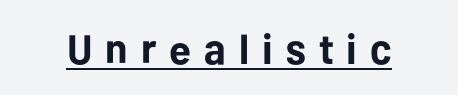
Looks like regular typesetting: each glyph gets only the width it needs. A sans-serif font was chosen for this passage. A typesetter would mark this as roman, not italic. You'd pick this weight for a headline — it's a proper bold. The lettering is marked with a stroke running underneath it. The gaps between neighbouring characters are conspicuously large.
